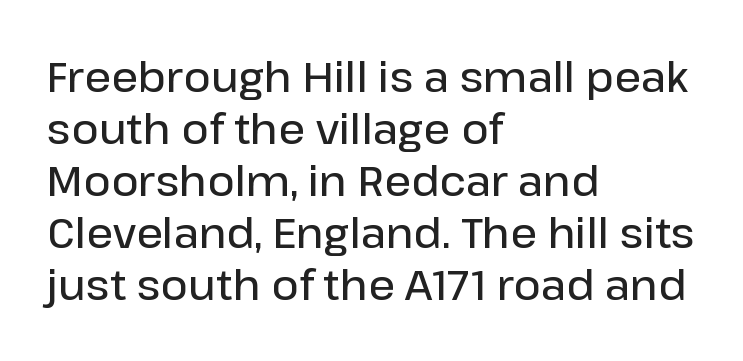
{"serif": "no", "italic": "no", "bold": "semi", "weight": "semibold", "width": "normal", "stroke_contrast": "low", "x_height": "medium", "monospaced": "no", "underline": "no", "align": "left", "line_spacing_ratio": 1.24, "letter_spacing": "normal", "letter_spacing_em": 0.0, "glyph_px": 42}
